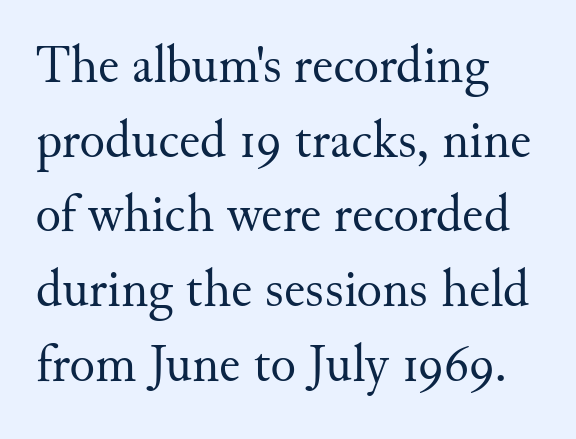
Q: Is the text bold? A: No.
Q: Is the text italic (slanted)? A: No, it is upright.
Q: Is the typeface a serif or a sans-serif typeface? A: Serif.
Q: Is the text underlined? A: No.
Q: How is the paragraph aligned? A: Left-aligned.
Q: Is the spacing between letters normal or unusually wide? A: Normal.
Q: Is the spacing between lines tight, normal or loose? A: Normal.
Q: Width (condensed, normal, or wide)? A: Normal.
Q: Stroke contrast? A: Medium.
Q: x-height? A: Small.
Q: Monospaced? A: No.
